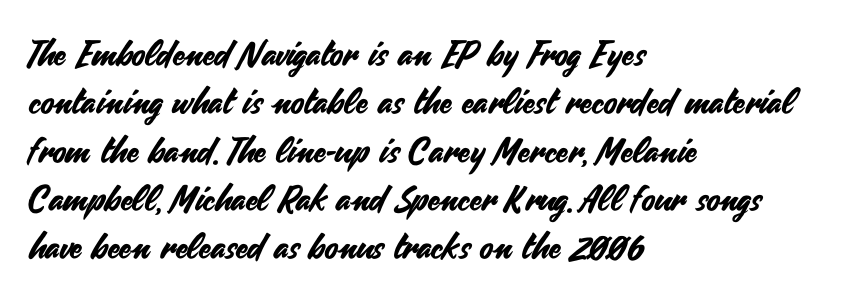
The image shows 35 px sans-serif type; set left-aligned, normal line spacing (1.38x), normal letter spacing, not underlined; medium stroke contrast and a small x-height.
